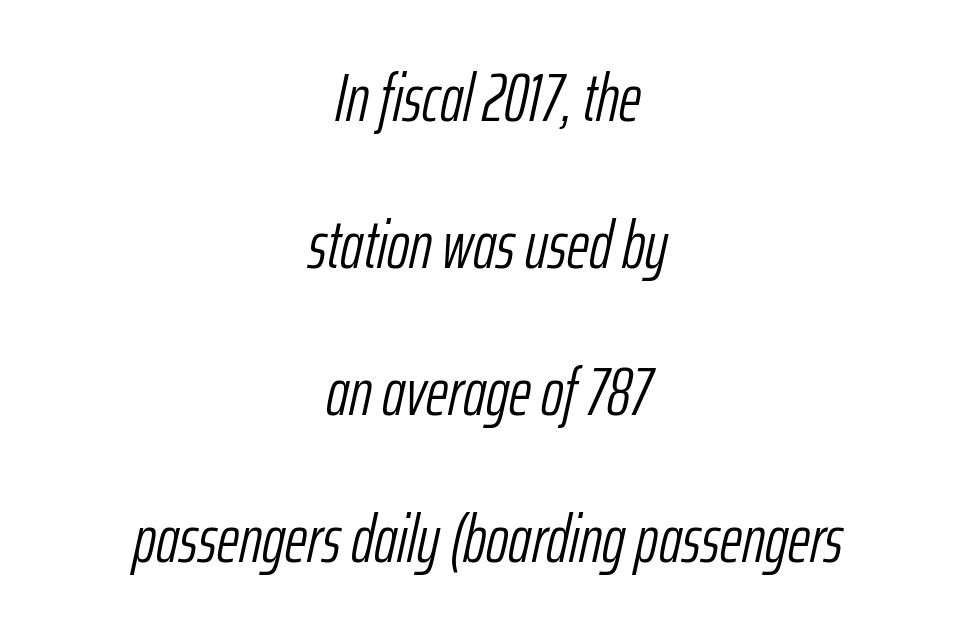
{"italic": "yes", "lean": "right", "slant_degrees": 12, "bold": "no", "weight": "light", "width": "condensed", "stroke_contrast": "low", "x_height": "medium", "monospaced": "no", "underline": "no", "align": "center", "line_spacing": "loose", "line_spacing_ratio": 2.16, "letter_spacing": "normal", "letter_spacing_em": 0.0, "glyph_px": 68}
